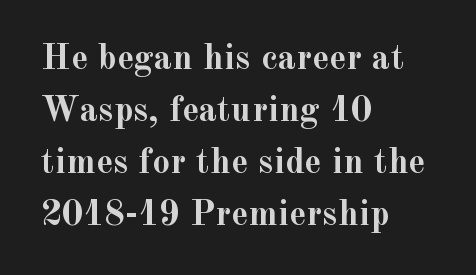
{"serif": "yes", "italic": "no", "bold": "yes", "weight": "semibold", "width": "normal", "x_height": "small", "monospaced": "no", "underline": "no", "align": "left", "line_spacing": "normal", "line_spacing_ratio": 1.44, "letter_spacing": "normal", "letter_spacing_em": 0.0, "glyph_px": 36}
